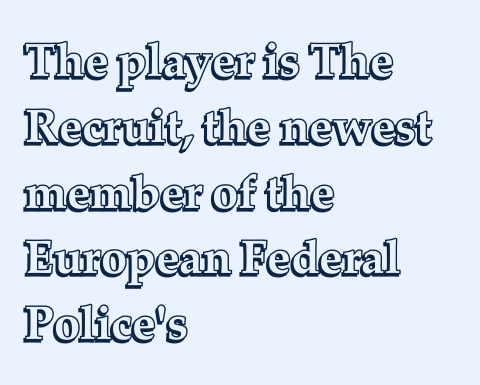
Q: Is the text italic (slanted)? A: No, it is upright.
Q: Is the text underlined? A: No.
Q: How is the paragraph aligned? A: Left-aligned.
Q: Is the spacing between letters normal or unusually wide? A: Normal.
Q: Is the spacing between lines tight, normal or loose? A: Normal.
Q: Width (condensed, normal, or wide)? A: Normal.
Q: x-height? A: Medium.
Q: Monospaced? A: No.
